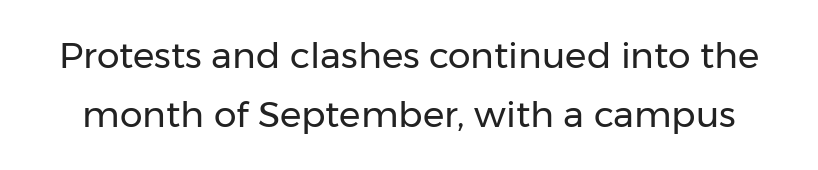
Here the designer chose a conventional face with non-uniform glyph widths. No extra ink here — the face is not bold. Quick note: not italic, upright. Vertically, the passage feels balanced, rows spaced as you'd expect. Characters follow at the spacing the type designer built in. Only glyphs here, with clear space below each row.
